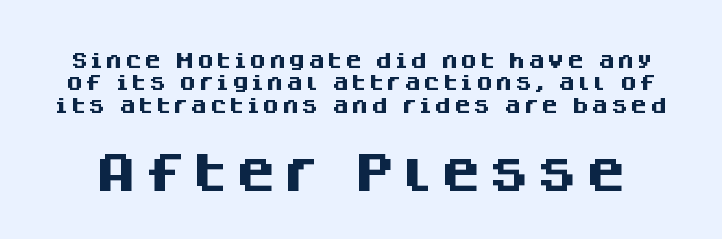
{"serif": "no", "italic": "no", "bold": "yes", "weight": "heavy", "width": "normal", "stroke_contrast": "medium", "x_height": "large", "monospaced": "no", "underline": "no", "line_spacing": "normal", "line_spacing_ratio": 1.32, "larger_block": "second", "size_ratio": 2.47, "glyph_px": 42}
